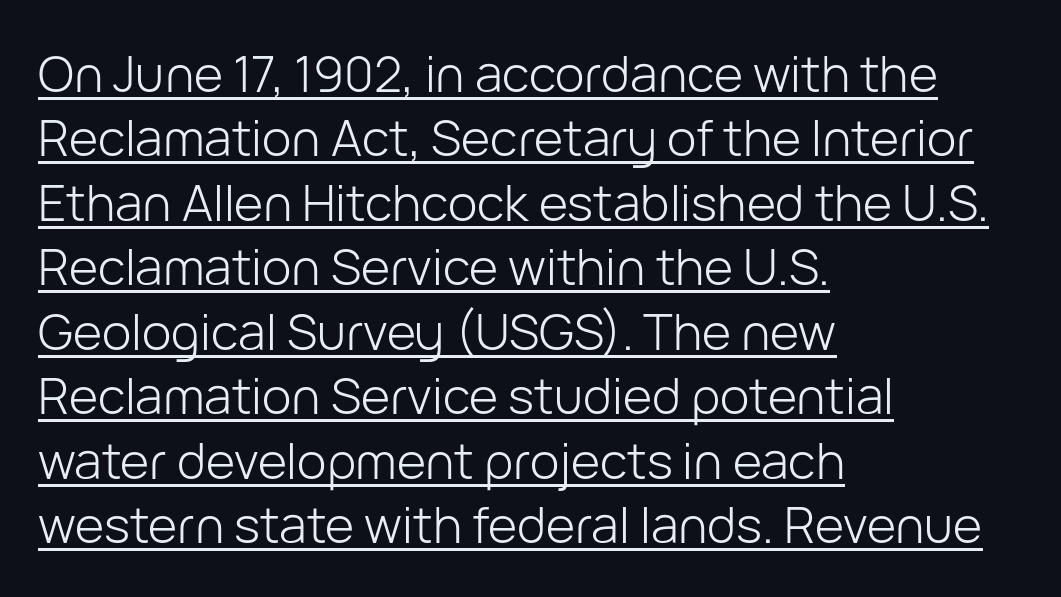
The image shows 50 px light sans-serif type, upright; set left-aligned, normal line spacing (1.29x), normal letter spacing, underlined; low stroke contrast and a medium x-height.
